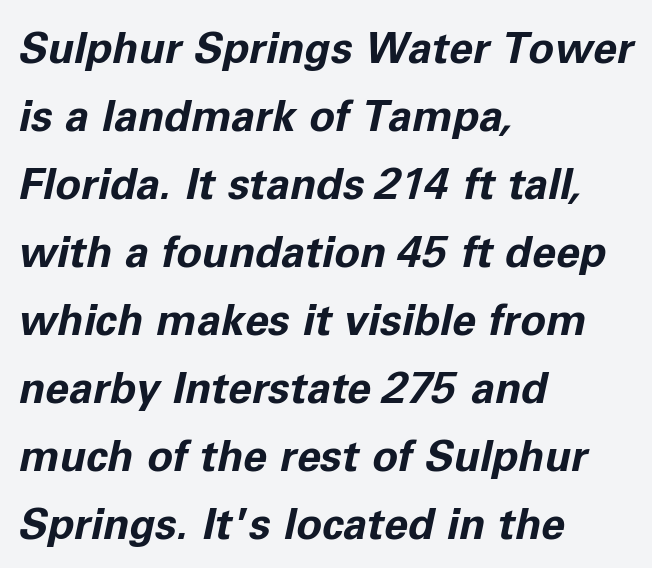
{"italic": "yes", "lean": "right", "slant_degrees": 11, "bold": "yes", "weight": "bold", "width": "normal", "stroke_contrast": "low", "x_height": "medium", "monospaced": "no", "underline": "no", "align": "left", "line_spacing": "normal", "line_spacing_ratio": 1.58, "letter_spacing": "normal", "letter_spacing_em": 0.0, "glyph_px": 43}
